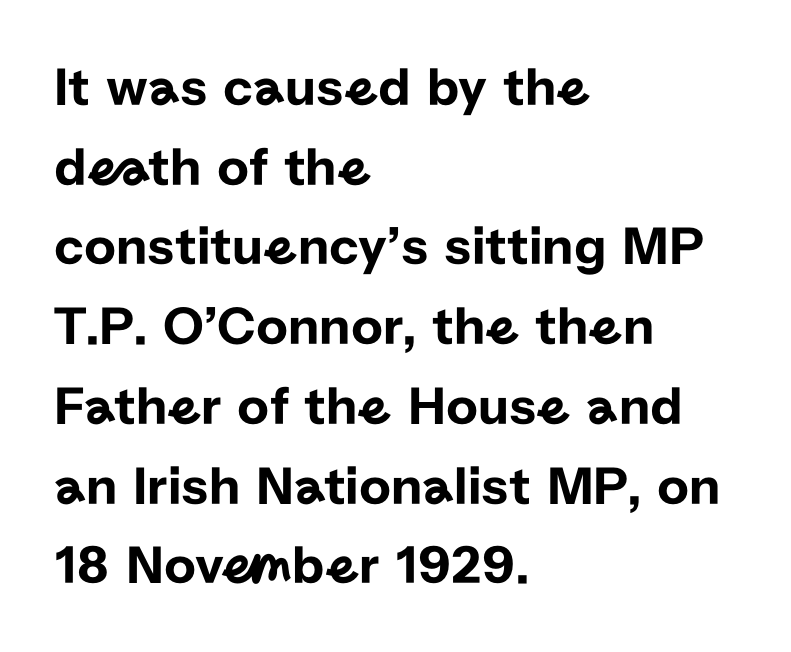
This is roman type, the default non-slanted kind. This sample uses a sans-serif face. The space beneath each line is pristine and unruled. The horizontal fit of the characters is conventional and even.
